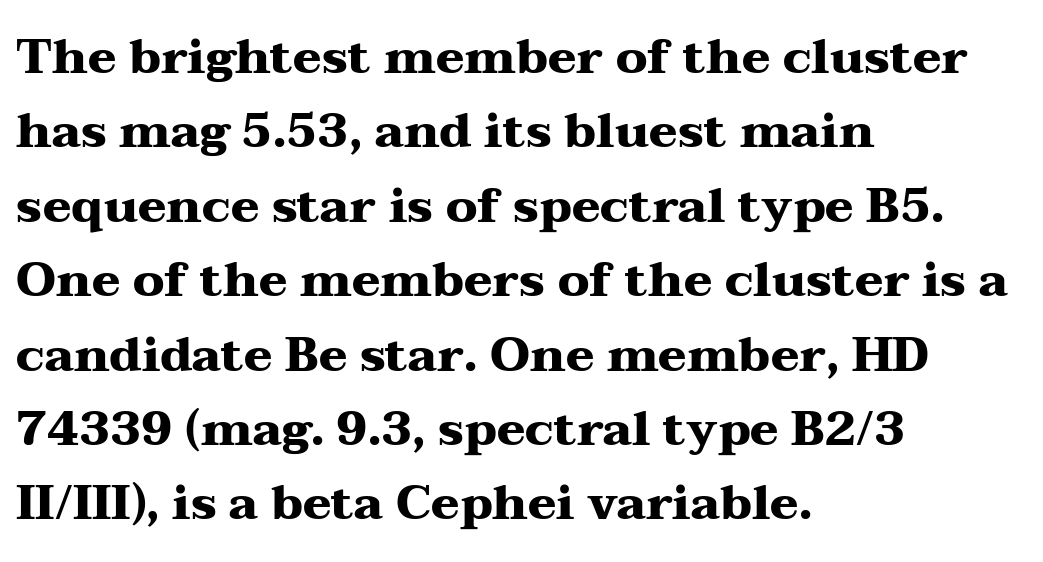
Q: Is the text bold? A: Yes.
Q: Is the text italic (slanted)? A: No, it is upright.
Q: Is the typeface a serif or a sans-serif typeface? A: Serif.
Q: Is the text underlined? A: No.
Q: How is the paragraph aligned? A: Left-aligned.
Q: Is the spacing between letters normal or unusually wide? A: Normal.
Q: Is the spacing between lines tight, normal or loose? A: Normal.
Q: Width (condensed, normal, or wide)? A: Wide.
Q: Stroke contrast? A: Medium.
Q: x-height? A: Medium.
Q: Monospaced? A: No.
